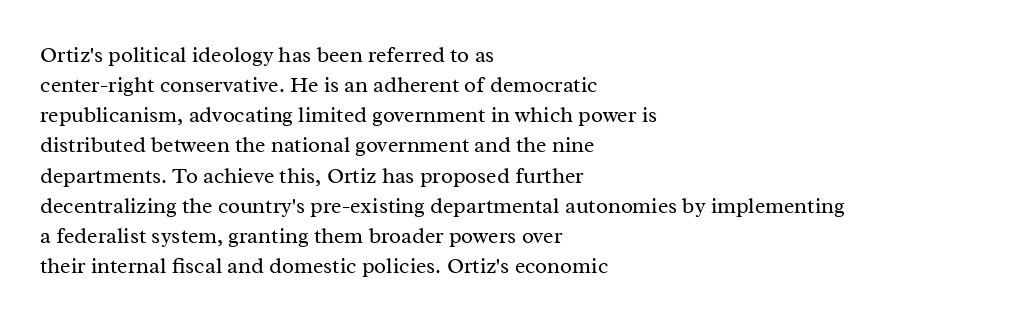
{"italic": "no", "bold": "no", "underline": "no", "align": "left", "line_spacing": "normal", "line_spacing_ratio": 1.37, "letter_spacing": "normal", "letter_spacing_em": 0.0, "glyph_px": 22}
